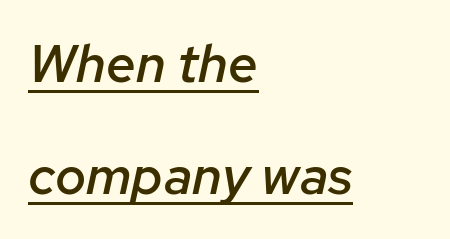
The image shows 53 px semibold type, italic (leaning right); set left-aligned, loose line spacing (2.11x), normal letter spacing, underlined; low stroke contrast and a medium x-height.
